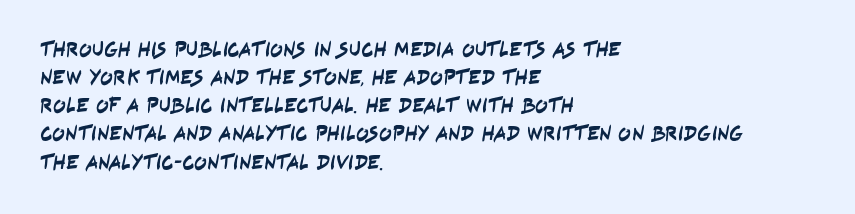
Q: Is the text underlined? A: No.
Q: How is the paragraph aligned? A: Left-aligned.
Q: Is the spacing between letters normal or unusually wide? A: Normal.
Q: Is the spacing between lines tight, normal or loose? A: Normal.
